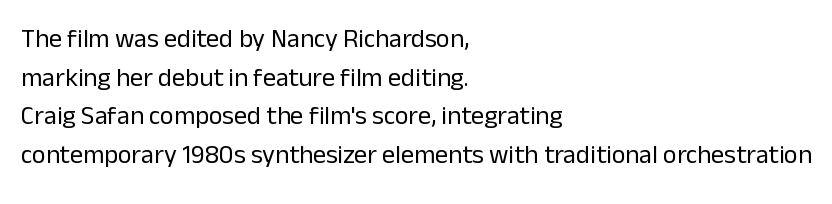
The image shows 26 px text type, upright; set left-aligned, normal line spacing (1.49x), normal letter spacing, not underlined.
